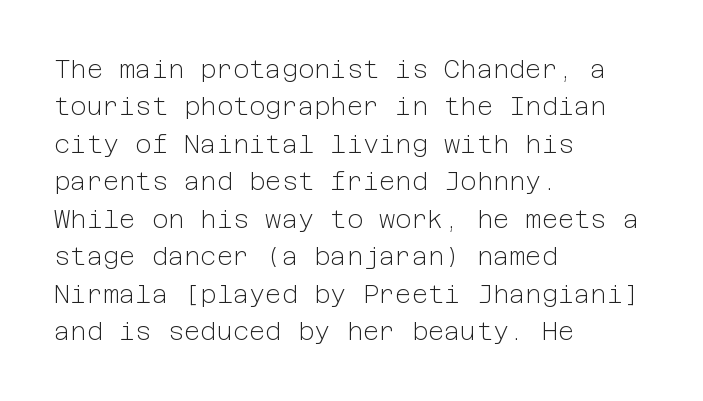
Q: Is the text bold? A: No.
Q: Is the text italic (slanted)? A: No, it is upright.
Q: Is the text underlined? A: No.
Q: How is the paragraph aligned? A: Left-aligned.
Q: Is the spacing between letters normal or unusually wide? A: Normal.
Q: Is the spacing between lines tight, normal or loose? A: Normal.
